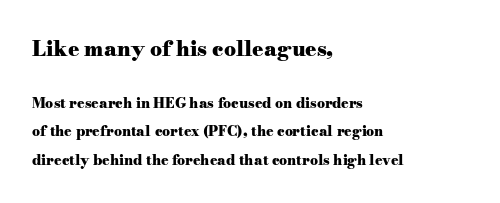
{"italic": "no", "bold": "yes", "underline": "no", "align": "left", "line_spacing": "loose", "line_spacing_ratio": 2.04, "letter_spacing": "normal", "letter_spacing_em": 0.0, "larger_block": "first", "size_ratio": 1.5, "glyph_px": 21}
